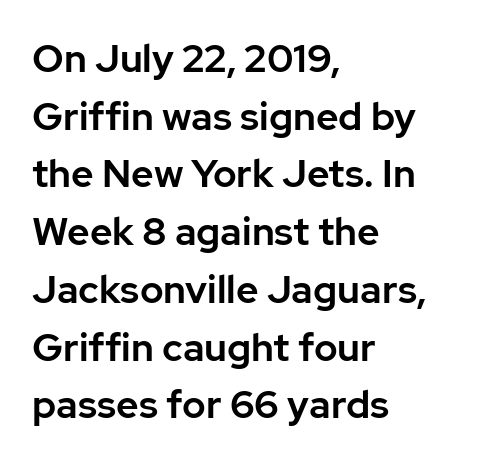
Q: Is the text italic (slanted)? A: No, it is upright.
Q: Is the typeface a serif or a sans-serif typeface? A: Sans-serif.
Q: Is the text underlined? A: No.
Q: How is the paragraph aligned? A: Left-aligned.
Q: Is the spacing between letters normal or unusually wide? A: Normal.
Q: Is the spacing between lines tight, normal or loose? A: Normal.
Q: Width (condensed, normal, or wide)? A: Normal.
Q: Stroke contrast? A: Low.
Q: x-height? A: Medium.
Q: Monospaced? A: No.
